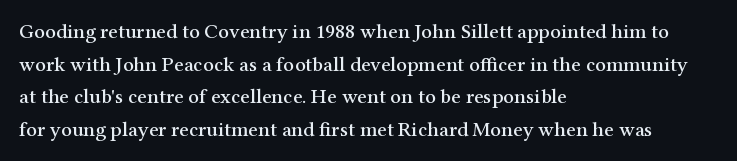
Q: Is the text italic (slanted)? A: No, it is upright.
Q: Is the text underlined? A: No.
Q: How is the paragraph aligned? A: Left-aligned.
Q: Is the spacing between letters normal or unusually wide? A: Normal.
Q: Is the spacing between lines tight, normal or loose? A: Normal.
